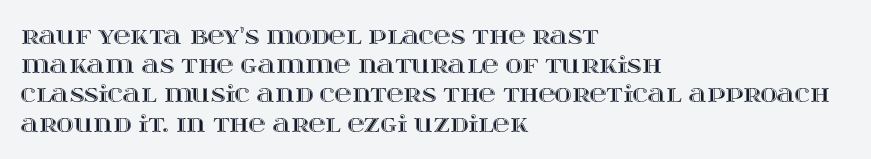
{"italic": "no", "underline": "no", "align": "left", "line_spacing": "normal", "line_spacing_ratio": 1.27, "letter_spacing": "normal", "letter_spacing_em": 0.0, "glyph_px": 23}
